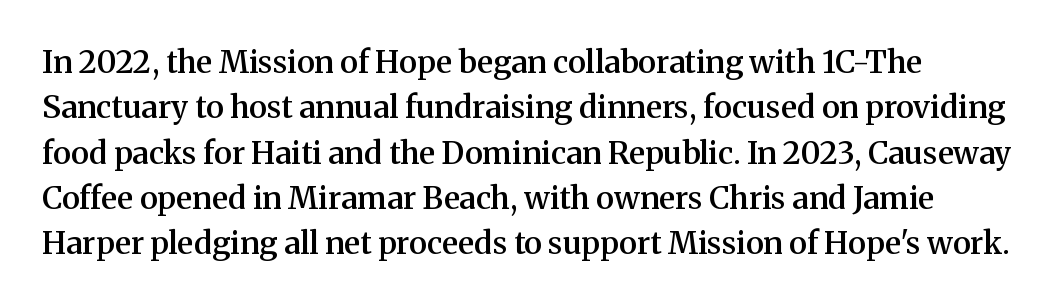
The image shows 31 px semibold serif type, upright; set normal line spacing (1.46x), normal letter spacing, not underlined; medium stroke contrast and a medium x-height.
